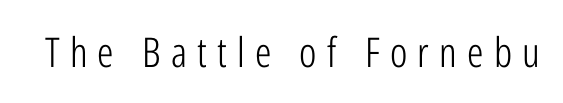
The image shows 41 px light, condensed sans-serif type, upright; set unusually wide letter spacing (+0.25 em), not underlined; low stroke contrast and a medium x-height.
